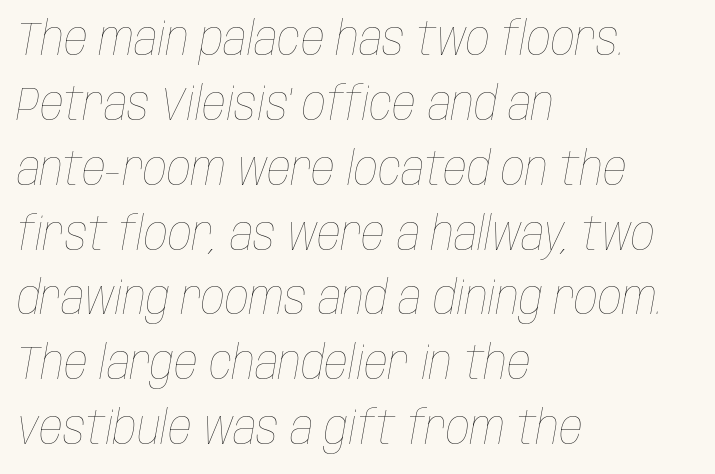
{"italic": "yes", "lean": "right", "slant_degrees": 10, "bold": "no", "weight": "thin", "width": "condensed", "stroke_contrast": "low", "x_height": "large", "monospaced": "no", "underline": "no", "align": "left", "line_spacing": "normal", "line_spacing_ratio": 1.38, "letter_spacing": "normal", "letter_spacing_em": 0.0, "glyph_px": 47}
